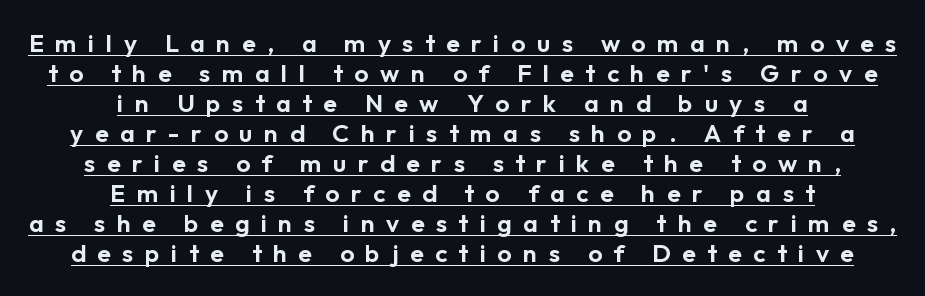
Teacher's note: observe the equal gaps on both sides — that is centered alignment. You can see a thin bar hugging the bottom of the glyphs. A typesetter would mark this as roman, not italic. Compared with typical body copy, the letter spacing here is much looser.
